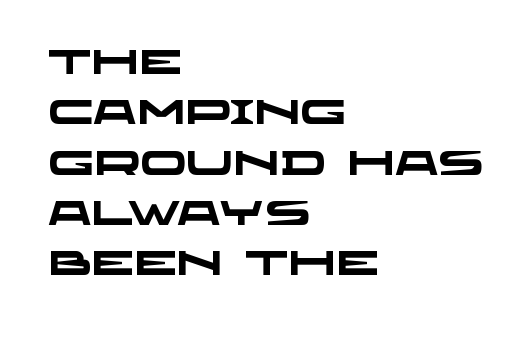
Q: Is the text bold? A: Yes.
Q: Is the typeface a serif or a sans-serif typeface? A: Sans-serif.
Q: Is the text underlined? A: No.
Q: How is the paragraph aligned? A: Left-aligned.
Q: Is the spacing between letters normal or unusually wide? A: Normal.
Q: Is the spacing between lines tight, normal or loose? A: Normal.
Q: Width (condensed, normal, or wide)? A: Wide.
Q: Stroke contrast? A: Low.
Q: x-height? A: Large.
Q: Monospaced? A: No.
